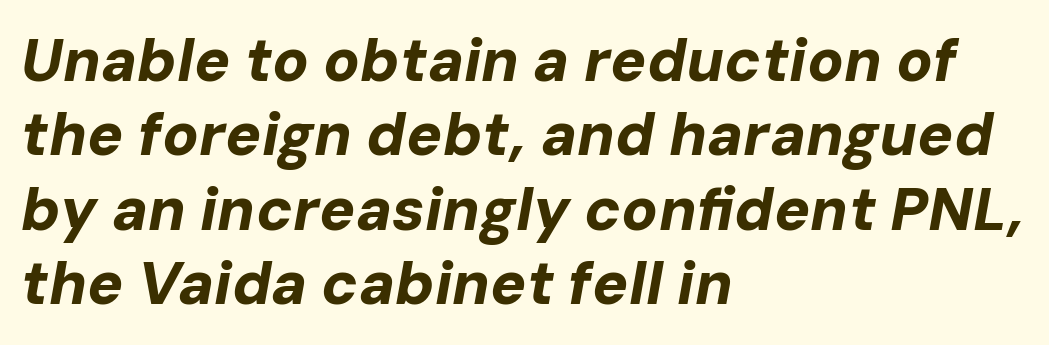
The font's italic variant was chosen for this text. The face used here is proportionally spaced, like ordinary book or web type. Here the glyphs are tracked normally, forming tight word shapes. You'd pick this weight for a headline — it's a proper bold. Line beginnings align vertically; line endings do not. Quick note: underline off.
